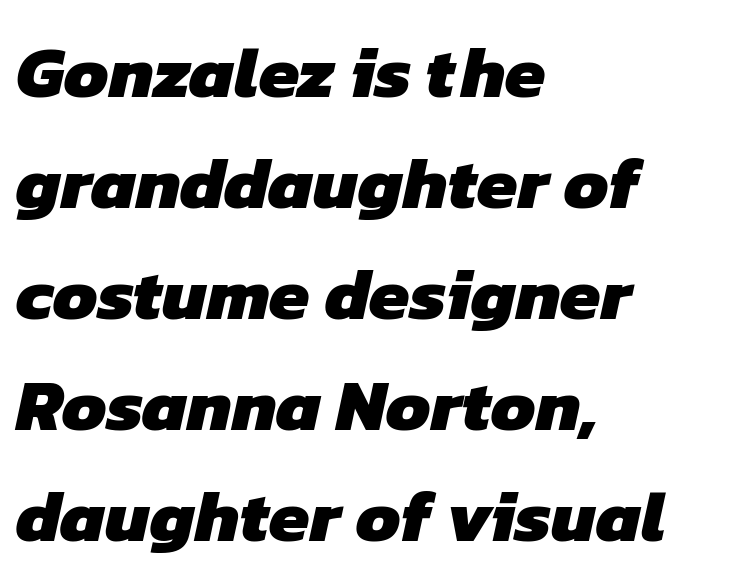
Caption: standard tracking, unaltered. How heavy is the stroke? Heavy — this is a bold. Regarding serifs, this sample does without them. A student would call this left alignment; a typographer would say flush left, rag right. Each row of text sits above clean, open space. If you measured baseline to baseline, you'd find a middling distance.
